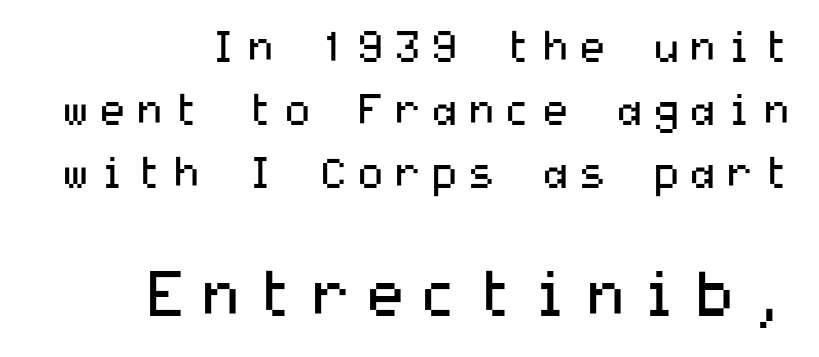
The image shows 61 px regular-weight, wide sans-serif type, upright; set right-aligned, normal line spacing (1.54x), unusually wide letter spacing (+0.2 em), not underlined; the second (bottom) block is 1.49x larger; medium stroke contrast and a medium x-height.
